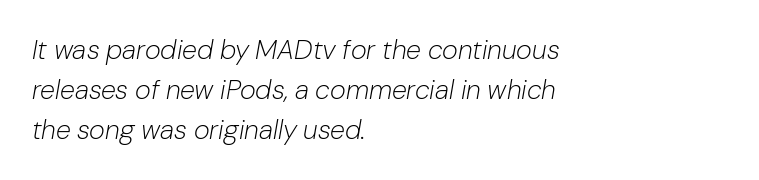
Q: Is the text bold? A: No.
Q: Is the text italic (slanted)? A: Yes, it leans right by about 10 degrees.
Q: Is the text underlined? A: No.
Q: How is the paragraph aligned? A: Left-aligned.
Q: Is the spacing between letters normal or unusually wide? A: Normal.
Q: Is the spacing between lines tight, normal or loose? A: Normal.
